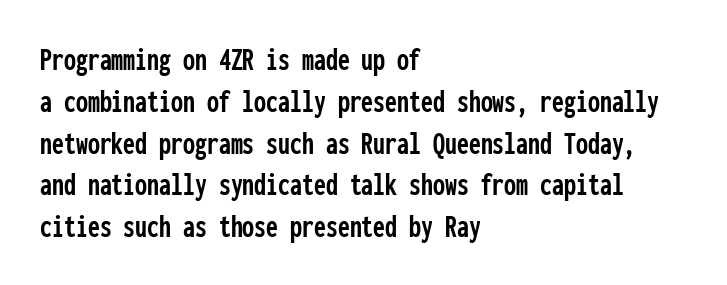
The image shows 34 px condensed sans-serif type, upright, monospaced; set left-aligned, line spacing 1.23x, normal letter spacing, not underlined; low stroke contrast and a medium x-height.
